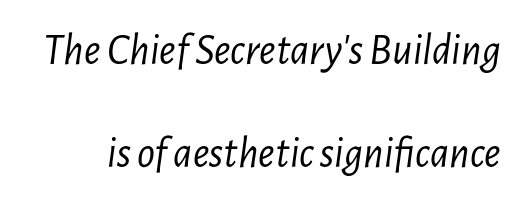
Does the leading feel generous? Absolutely, it's lavish. Notice how the stems are inclined rather than vertical — that's the hallmark of italics. This rendering leaves character spacing at its baseline value. Letters have the restrained weight of plain body copy at most.
